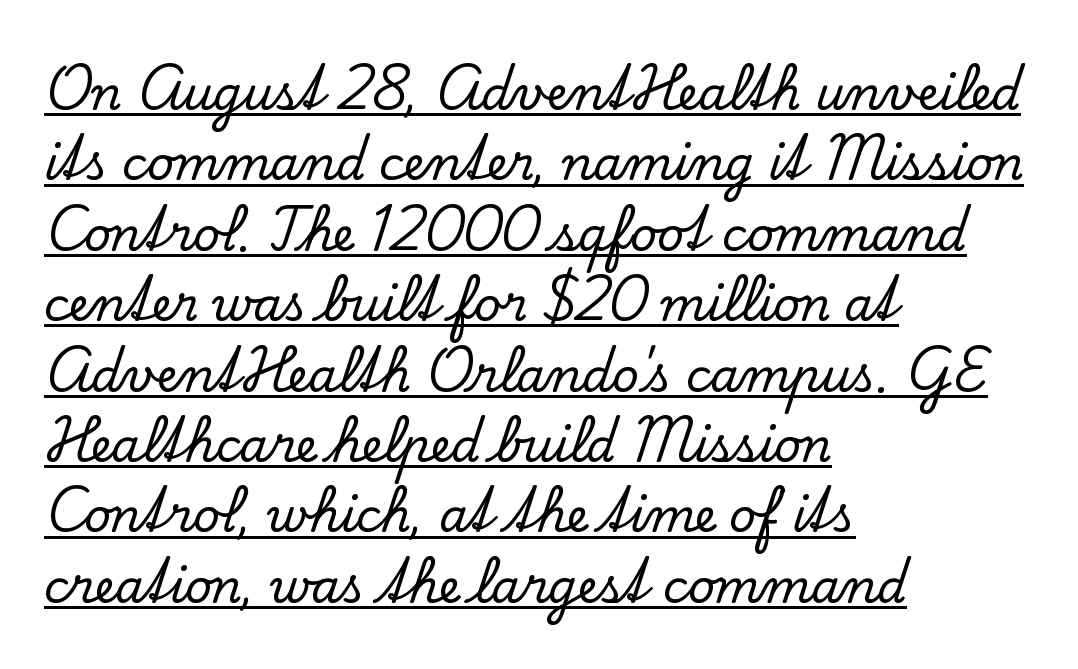
There is no visible air inserted between adjacent glyphs. Alignment: flush left. This rendering features underlined lettering. The text was rendered using a seriffed face with decorative stroke endings. Rows of type keep a routine distance in the vertical direction.
